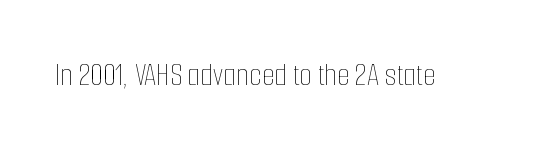
Q: Is the text bold? A: No.
Q: Is the text italic (slanted)? A: No, it is upright.
Q: Is the text underlined? A: No.
Q: Is the spacing between letters normal or unusually wide? A: Normal.
Q: Width (condensed, normal, or wide)? A: Condensed.
Q: Stroke contrast? A: Low.
Q: x-height? A: Medium.
Q: Monospaced? A: No.
